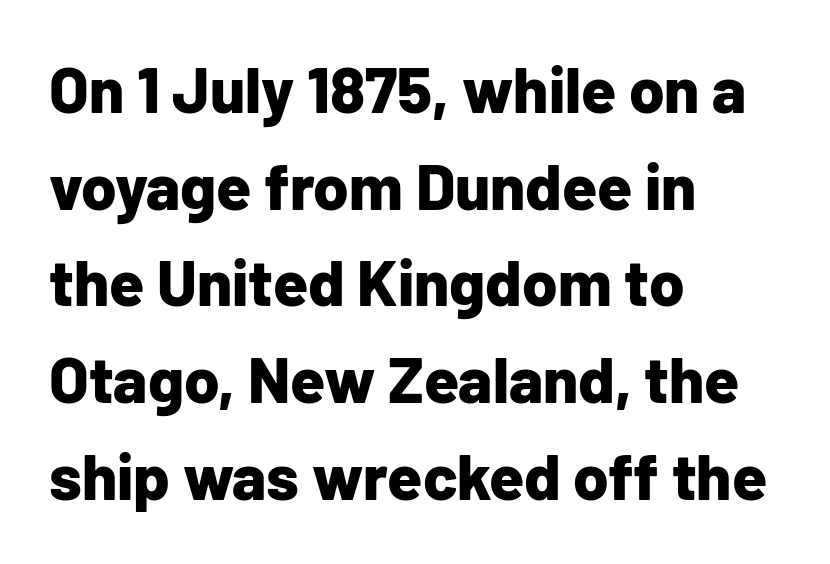
Q: Is the text bold? A: Yes.
Q: Is the text italic (slanted)? A: No, it is upright.
Q: Is the typeface a serif or a sans-serif typeface? A: Sans-serif.
Q: Is the text underlined? A: No.
Q: How is the paragraph aligned? A: Left-aligned.
Q: Is the spacing between letters normal or unusually wide? A: Normal.
Q: Is the spacing between lines tight, normal or loose? A: Normal.
Q: Width (condensed, normal, or wide)? A: Normal.
Q: Stroke contrast? A: Low.
Q: x-height? A: Medium.
Q: Monospaced? A: No.
